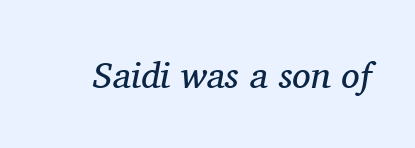
The image shows 37 px regular-weight serif type, italic (leaning right); set normal letter spacing, not underlined; medium stroke contrast and a medium x-height.
